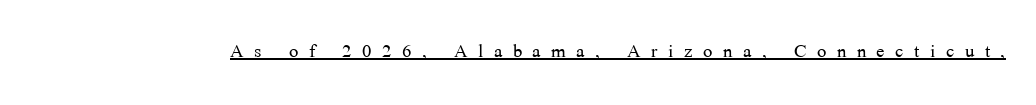
{"italic": "no", "bold": "no", "underline": "yes", "letter_spacing": "wide", "letter_spacing_em": 0.42, "glyph_px": 25}
